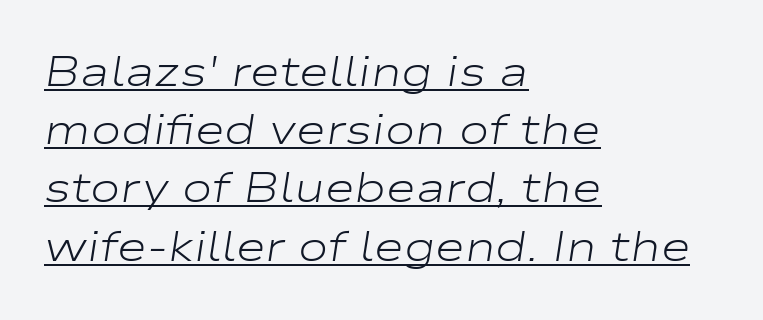
In CSS terms this would be text-align: left. A quiet, ordinary-to-light weight characterises the typeface. Is there much room between lines? A standard amount, neither cramped nor airy. Do the characters align in a grid? No, the font is proportional. Quick note: italic.
